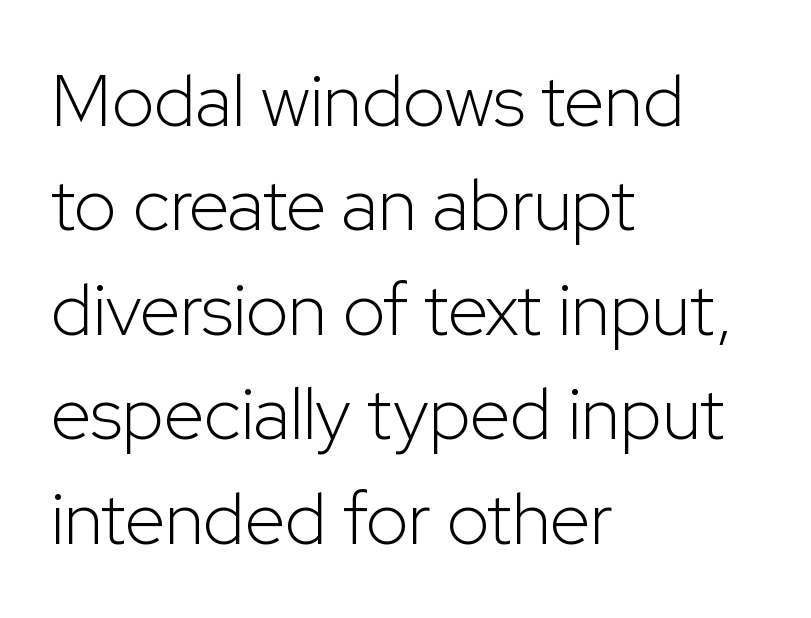
The image shows 73 px light sans-serif type, upright; set left-aligned, normal line spacing (1.43x), normal letter spacing, not underlined; low stroke contrast and a medium x-height.
